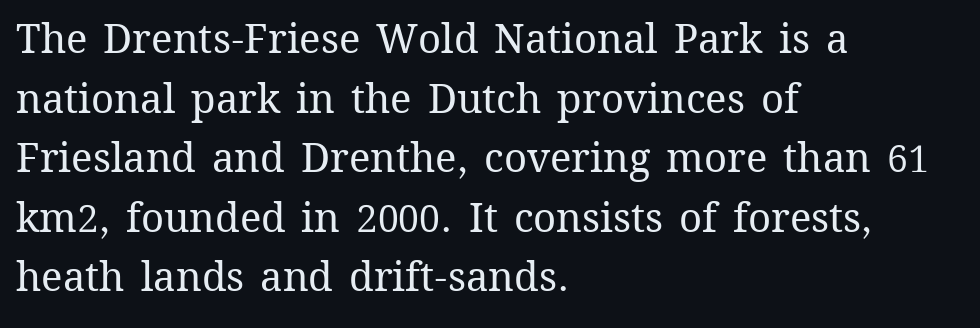
The image shows 40 px regular-weight type, upright; set left-aligned, normal line spacing (1.49x), normal letter spacing, not underlined; medium stroke contrast and a medium x-height.
